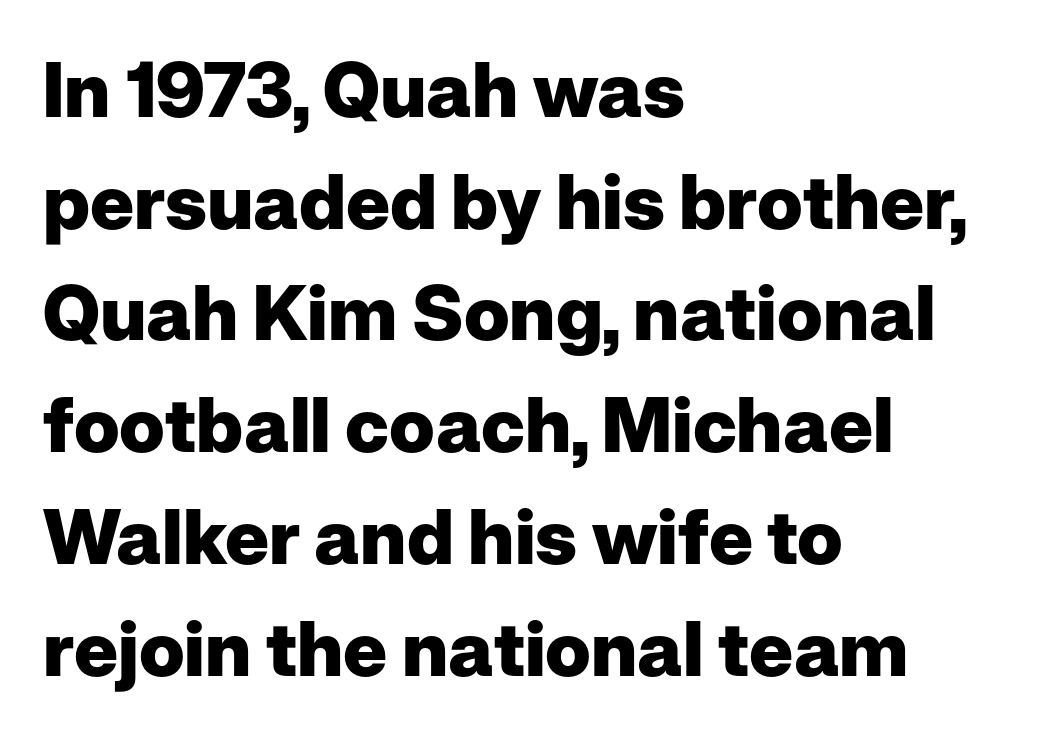
{"serif": "no", "italic": "no", "bold": "yes", "weight": "heavy", "width": "normal", "stroke_contrast": "low", "x_height": "medium", "monospaced": "no", "underline": "no", "align": "left", "line_spacing": "normal", "line_spacing_ratio": 1.47, "letter_spacing": "normal", "letter_spacing_em": 0.0, "glyph_px": 76}
